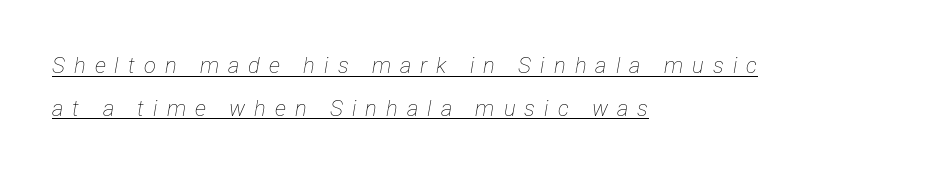
Q: Is the text bold? A: No.
Q: Is the text italic (slanted)? A: Yes, it leans right by about 12 degrees.
Q: Is the text underlined? A: Yes.
Q: How is the paragraph aligned? A: Left-aligned.
Q: Is the spacing between letters normal or unusually wide? A: Unusually wide.
Q: Is the spacing between lines tight, normal or loose? A: Loose.
